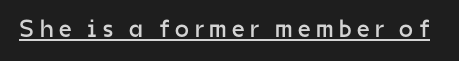
Q: Is the text bold? A: No.
Q: Is the text italic (slanted)? A: No, it is upright.
Q: Is the text underlined? A: Yes.
Q: Is the spacing between letters normal or unusually wide? A: Unusually wide.
